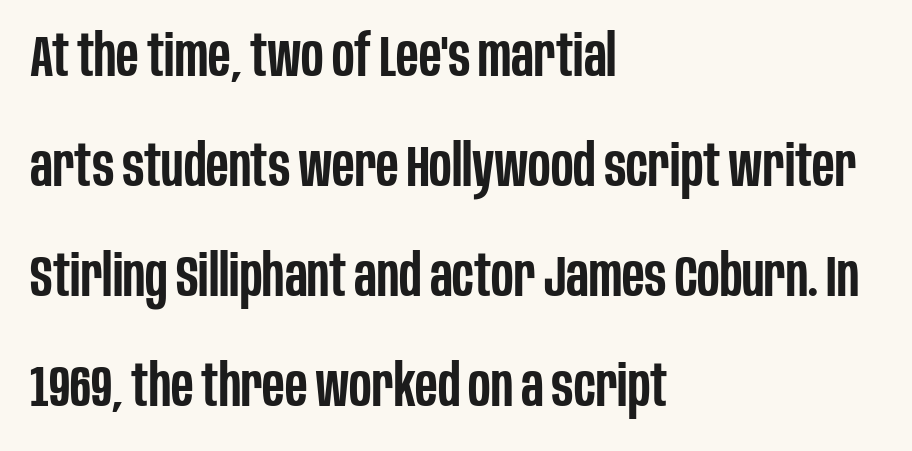
The image shows 57 px semibold, condensed sans-serif type, upright; set left-aligned, loose line spacing (1.93x), normal letter spacing, not underlined; low stroke contrast and a large x-height.
